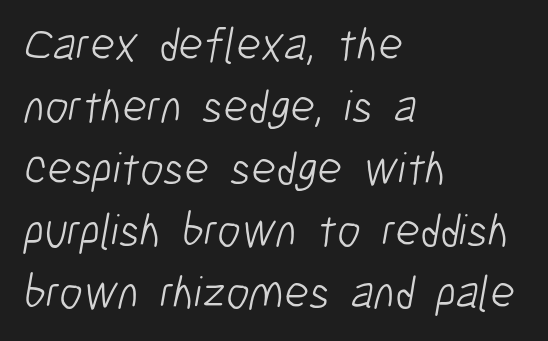
Think standard paragraph weight, or any step lighter than that. Interline gaps are of average width in this sample. This sample is left-justified, so line endings fall wherever the words run out. Regarding serifs, this sample does without them.
